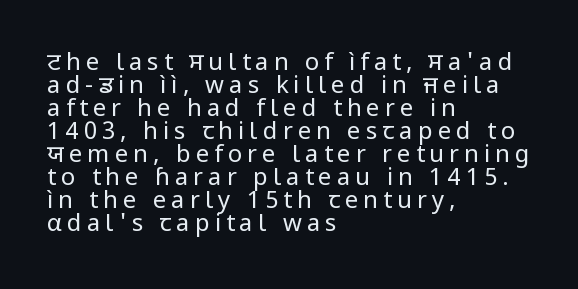
Q: Is the text bold? A: No.
Q: Is the text italic (slanted)? A: No, it is upright.
Q: Is the text underlined? A: No.
Q: How is the paragraph aligned? A: Left-aligned.
Q: Is the spacing between letters normal or unusually wide? A: Unusually wide.
Q: Is the spacing between lines tight, normal or loose? A: Tight.
